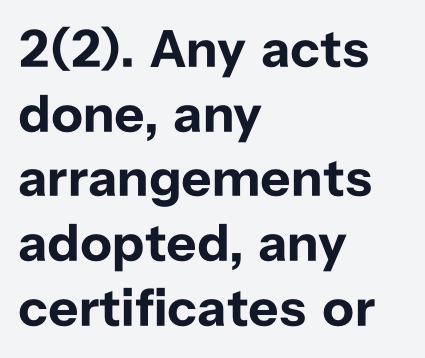
The image shows 53 px bold sans-serif type, upright; set left-aligned, line spacing 1.22x, normal letter spacing, not underlined; low stroke contrast and a medium x-height.
